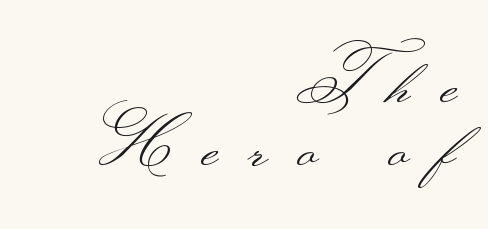
{"serif": "no", "bold": "no", "weight": "light", "width": "wide", "stroke_contrast": "medium", "monospaced": "no", "underline": "no", "align": "right", "line_spacing": "tight", "line_spacing_ratio": 0.97, "letter_spacing": "wide", "letter_spacing_em": 0.47, "glyph_px": 65}
